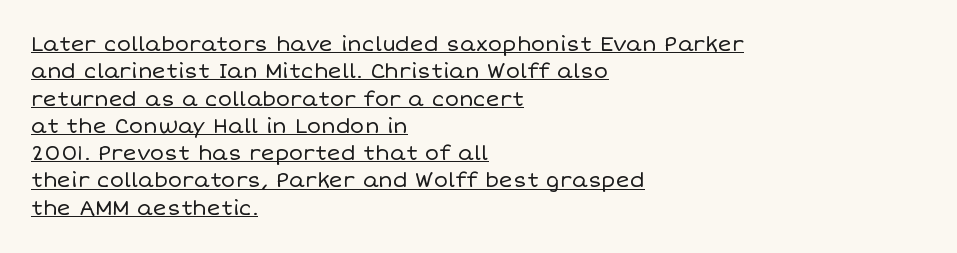
The passage shown is not bold in any degree. Typeset ragged right — the left edge is the straight one. Underlining? Definitely there. The face used here is rendered with its standard letterfit.
